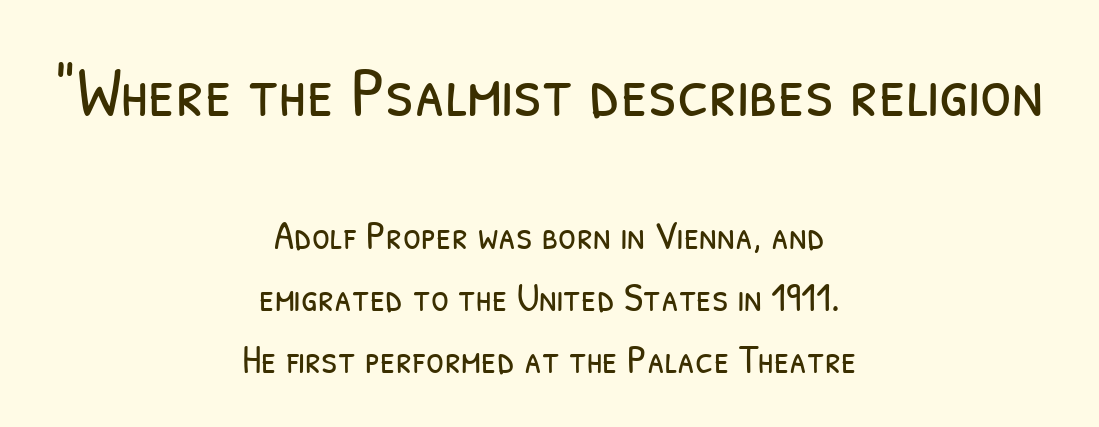
One glance says typical: line gaps are just what's usual. Stems here are at most as thick as an everyday book face. Observe the absence of serifs on each vertical stroke in this sample. Is the block centered? Yes — each line is placed symmetrically about the middle.
